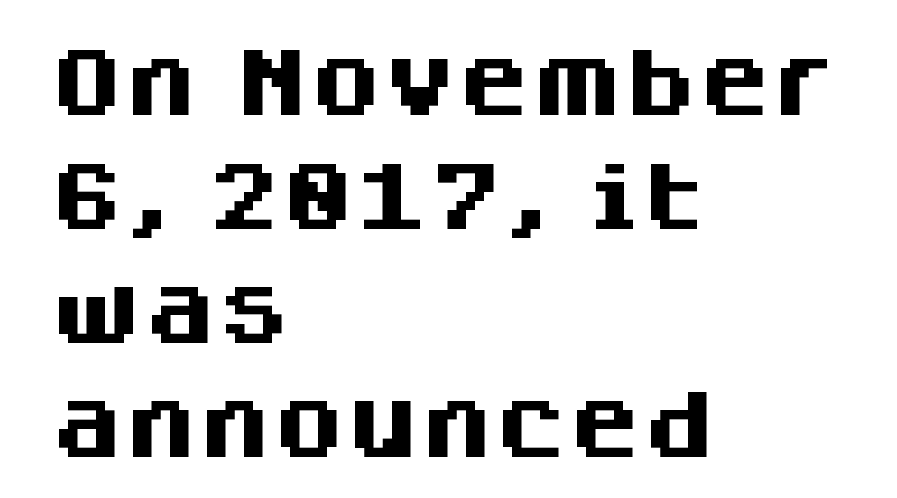
Compared with typical body copy, the letter spacing here is the same. Quick note: not italic, upright. Nobody drew a line under any word here. The face used here is a sans, in the tradition of grotesques and geometrics. The passage shown stacks its lines at a standard gap.
